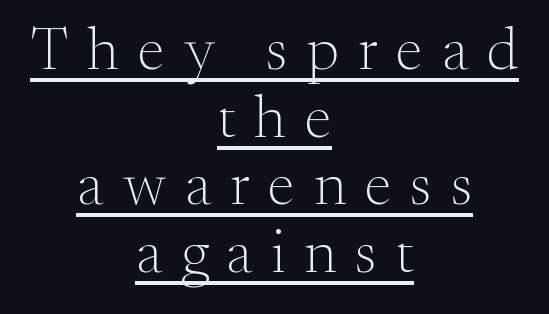
You could not count columns in this text — the font is proportionally spaced. Every character sits straight up, as roman type does. Which margin do the lines hug? Neither — every line sits in the middle. The characters display serif detailing at their extremities. The rendering inserts visible extra space after every character.
